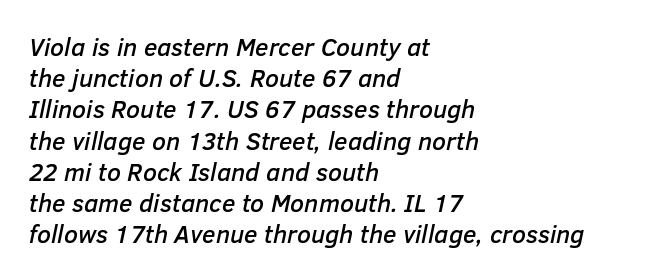
Q: Is the text italic (slanted)? A: Yes, it leans right by about 12 degrees.
Q: Is the text underlined? A: No.
Q: How is the paragraph aligned? A: Left-aligned.
Q: Is the spacing between letters normal or unusually wide? A: Normal.
Q: Is the spacing between lines tight, normal or loose? A: Normal.
